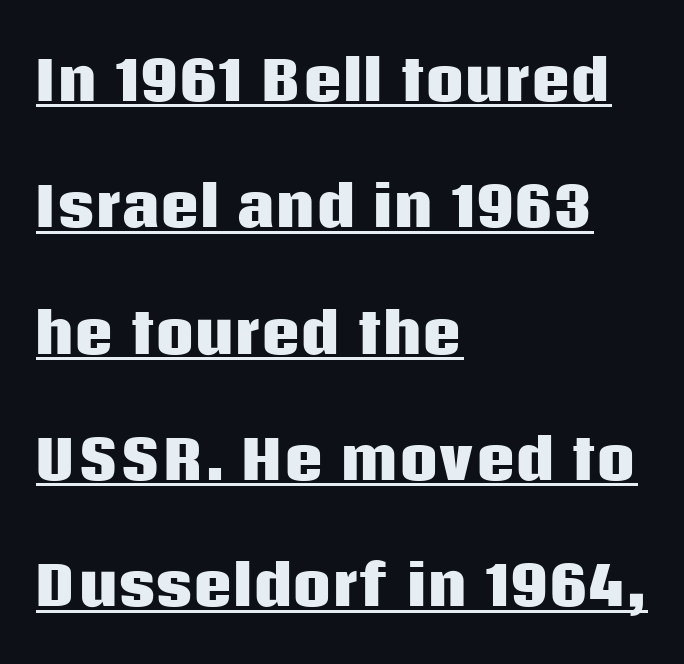
Q: Is the text bold? A: Yes.
Q: Is the text italic (slanted)? A: No, it is upright.
Q: Is the typeface a serif or a sans-serif typeface? A: Sans-serif.
Q: Is the text underlined? A: Yes.
Q: How is the paragraph aligned? A: Left-aligned.
Q: Is the spacing between letters normal or unusually wide? A: Normal.
Q: Is the spacing between lines tight, normal or loose? A: Loose.
Q: Width (condensed, normal, or wide)? A: Normal.
Q: Stroke contrast? A: Low.
Q: x-height? A: Large.
Q: Monospaced? A: No.
